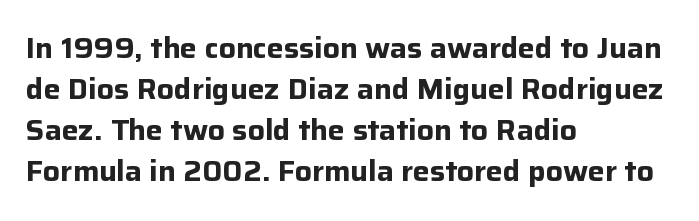
The image shows 28 px bold sans-serif type, upright; set left-aligned, normal line spacing (1.47x), normal letter spacing, not underlined; low stroke contrast and a medium x-height.
